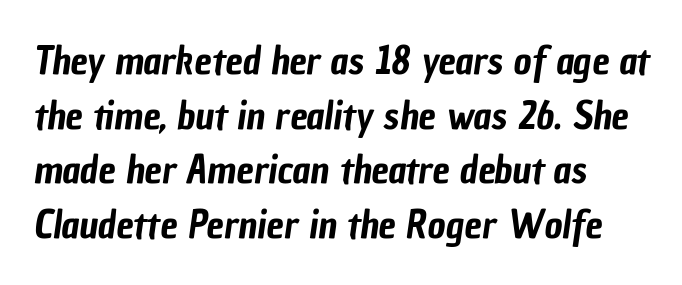
The typeface chosen for these lines omits serifs. Leading matches the norm, producing a regular column. These lines are rendered in a variable-pitch font. Notice how the passage keeps a crisp vertical edge on the left only. Descenders are the only things crossing below the line.
